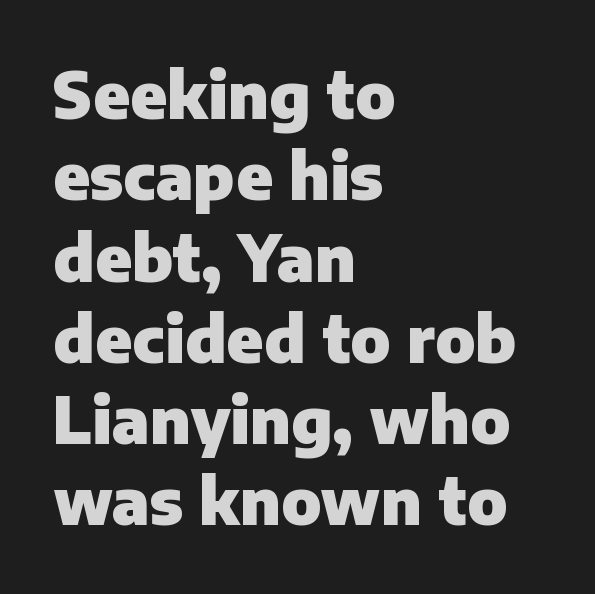
{"serif": "no", "italic": "no", "bold": "yes", "weight": "heavy", "width": "normal", "stroke_contrast": "low", "x_height": "medium", "monospaced": "no", "underline": "no", "align": "left", "line_spacing": "normal", "line_spacing_ratio": 1.27, "letter_spacing": "normal", "letter_spacing_em": 0.0, "glyph_px": 64}
